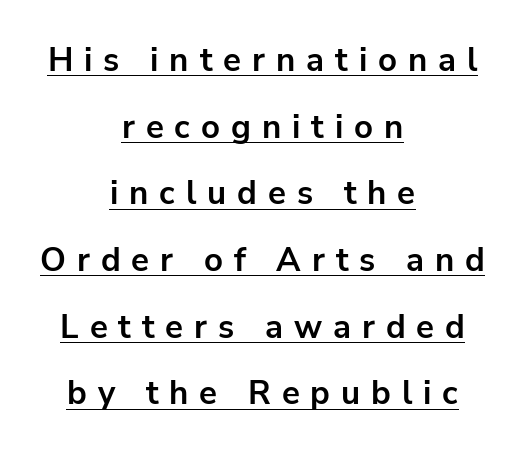
Q: Is the text bold? A: Yes.
Q: Is the text italic (slanted)? A: No, it is upright.
Q: Is the typeface a serif or a sans-serif typeface? A: Sans-serif.
Q: Is the text underlined? A: Yes.
Q: How is the paragraph aligned? A: Centered.
Q: Is the spacing between letters normal or unusually wide? A: Unusually wide.
Q: Is the spacing between lines tight, normal or loose? A: Loose.
Q: Width (condensed, normal, or wide)? A: Normal.
Q: Stroke contrast? A: Low.
Q: x-height? A: Medium.
Q: Monospaced? A: No.
